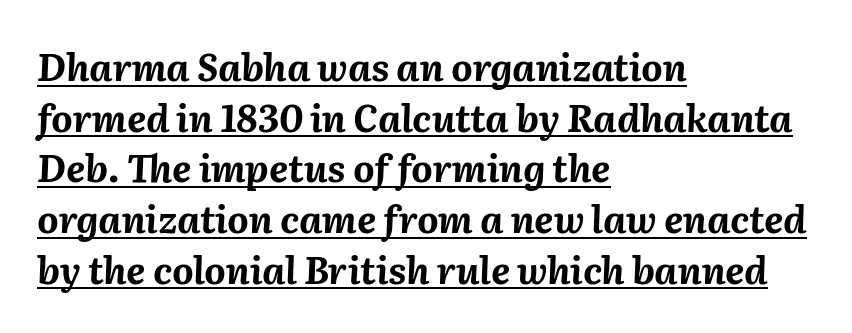
The image shows 37 px bold type, italic (leaning right); set left-aligned, normal line spacing (1.37x), normal letter spacing, underlined; medium stroke contrast and a medium x-height.
